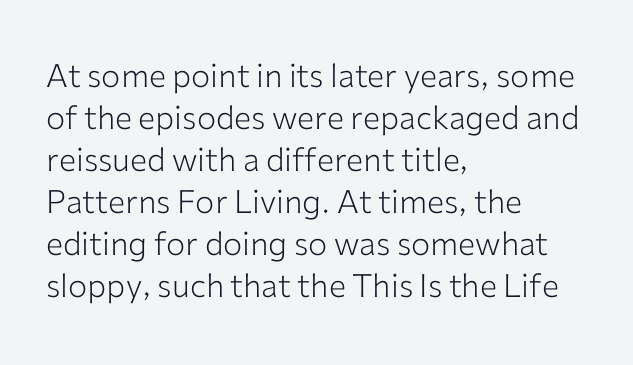
The image shows 32 px light sans-serif type, upright; set left-aligned, normal line spacing (1.31x), normal letter spacing, not underlined; low stroke contrast and a medium x-height.
